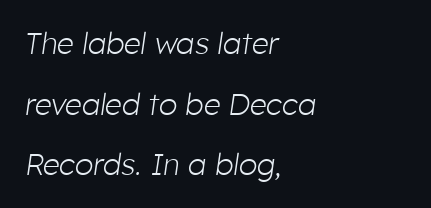
The font sits on the lighter half of the weight spectrum, regular included. Default kerning and tracking; the words read as compact shapes. Lines of text with bare space underneath. Reading down the column, the eye jumps a long way to each next line. These lines are set flush left with a ragged right edge. Looks like regular typesetting: each glyph gets only the width it needs.
